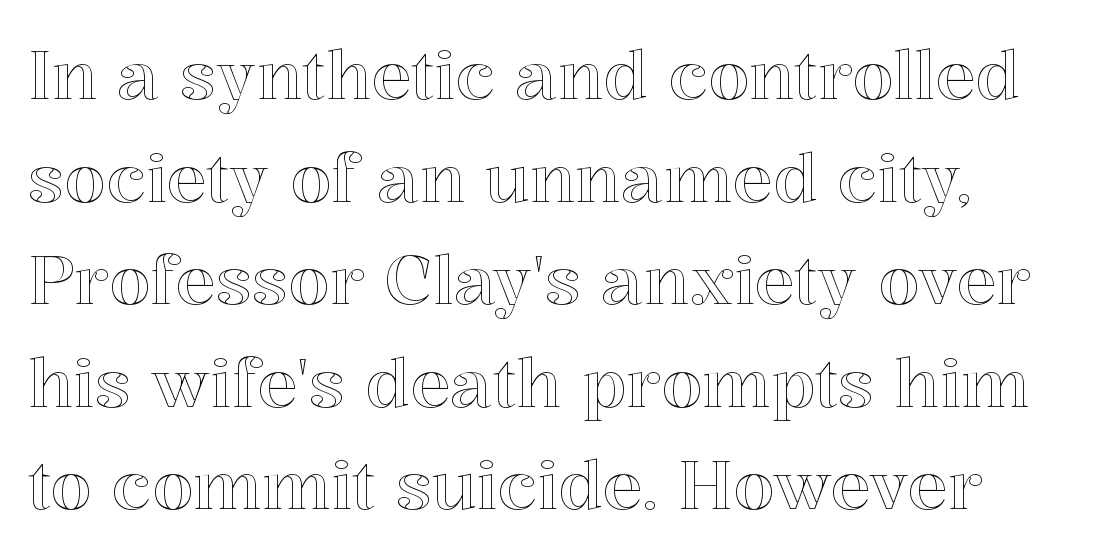
The image shows 67 px text type, upright; set normal line spacing (1.53x), normal letter spacing, not underlined; a medium x-height.
